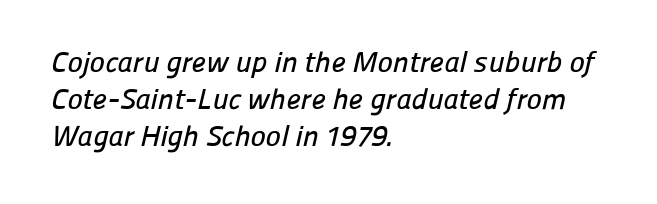
Q: Is the typeface a serif or a sans-serif typeface? A: Sans-serif.
Q: Is the text underlined? A: No.
Q: How is the paragraph aligned? A: Left-aligned.
Q: Is the spacing between letters normal or unusually wide? A: Normal.
Q: Is the spacing between lines tight, normal or loose? A: Normal.
Q: Width (condensed, normal, or wide)? A: Normal.
Q: Stroke contrast? A: Low.
Q: x-height? A: Medium.
Q: Monospaced? A: No.
